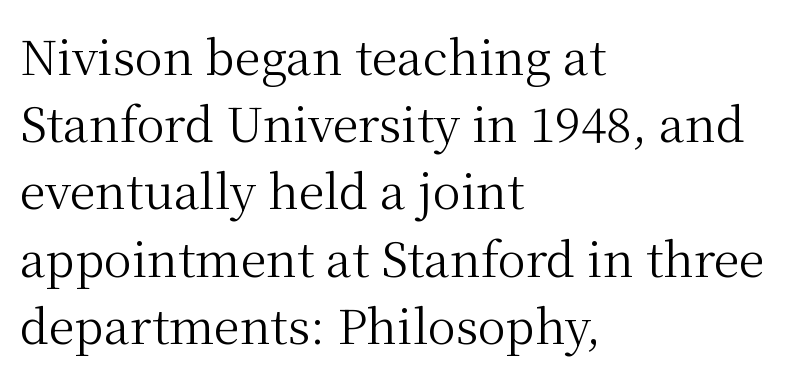
{"serif": "yes", "italic": "no", "bold": "no", "weight": "regular", "width": "normal", "stroke_contrast": "medium", "x_height": "medium", "monospaced": "no", "underline": "no", "align": "left", "line_spacing": "normal", "line_spacing_ratio": 1.43, "letter_spacing": "normal", "letter_spacing_em": 0.0, "glyph_px": 47}
